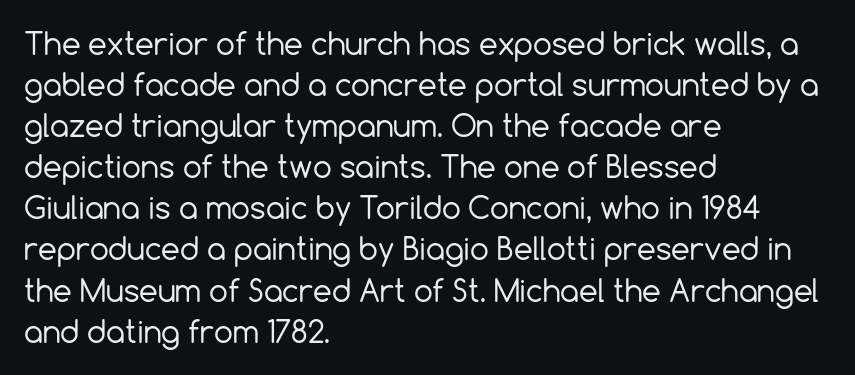
Q: Is the text bold? A: No.
Q: Is the text italic (slanted)? A: No, it is upright.
Q: Is the typeface a serif or a sans-serif typeface? A: Sans-serif.
Q: Is the text underlined? A: No.
Q: How is the paragraph aligned? A: Left-aligned.
Q: Is the spacing between letters normal or unusually wide? A: Normal.
Q: Is the spacing between lines tight, normal or loose? A: Normal.
Q: Width (condensed, normal, or wide)? A: Normal.
Q: x-height? A: Medium.
Q: Monospaced? A: No.
